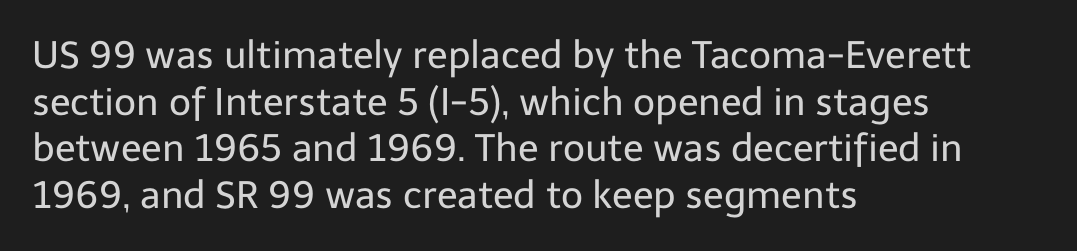
The image shows 38 px regular-weight sans-serif type, upright; set left-aligned, line spacing 1.23x, normal letter spacing, not underlined; low stroke contrast and a medium x-height.
